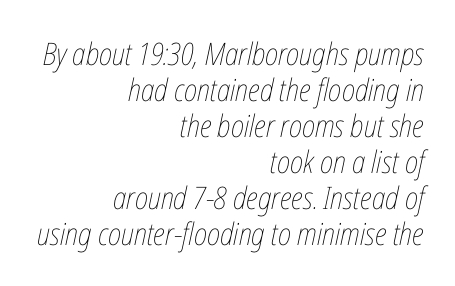
The image shows 31 px thin, condensed type, italic (leaning right); set right-aligned, line spacing 1.16x, normal letter spacing, not underlined; low stroke contrast and a medium x-height.
